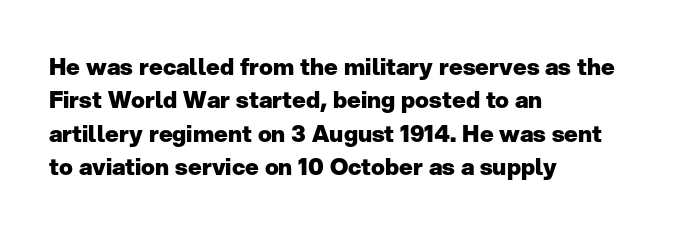
Every letter is thick-stroked: bold, no question. The space directly below the letters is spotless. How would I describe the line gaps? Plain and ordinary. A classic flush-left, rag-right setting is used for this passage. The specimen reads as upright at a glance.
